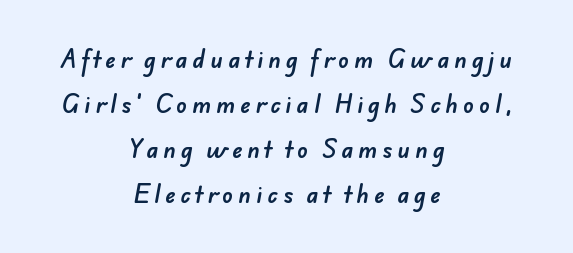
{"underline": "no", "align": "center", "line_spacing": "loose", "line_spacing_ratio": 2.05, "letter_spacing": "wide", "letter_spacing_em": 0.22, "glyph_px": 22}
